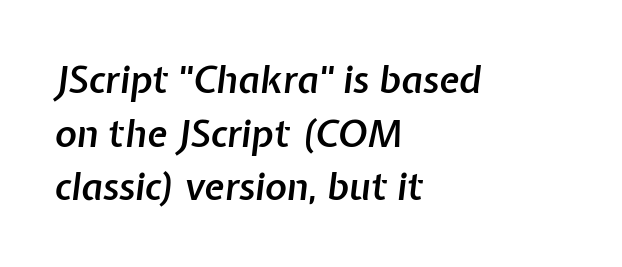
The image shows 37 px semibold type, italic (leaning right); set left-aligned, normal line spacing (1.45x), normal letter spacing, not underlined; low stroke contrast and a medium x-height.
